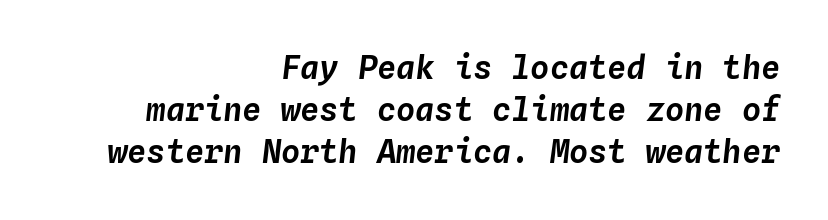
{"italic": "yes", "lean": "right", "slant_degrees": 4, "width": "normal", "stroke_contrast": "low", "x_height": "medium", "monospaced": "yes", "underline": "no", "align": "right", "line_spacing": "normal", "line_spacing_ratio": 1.32, "letter_spacing": "normal", "letter_spacing_em": 0.0, "glyph_px": 32}
